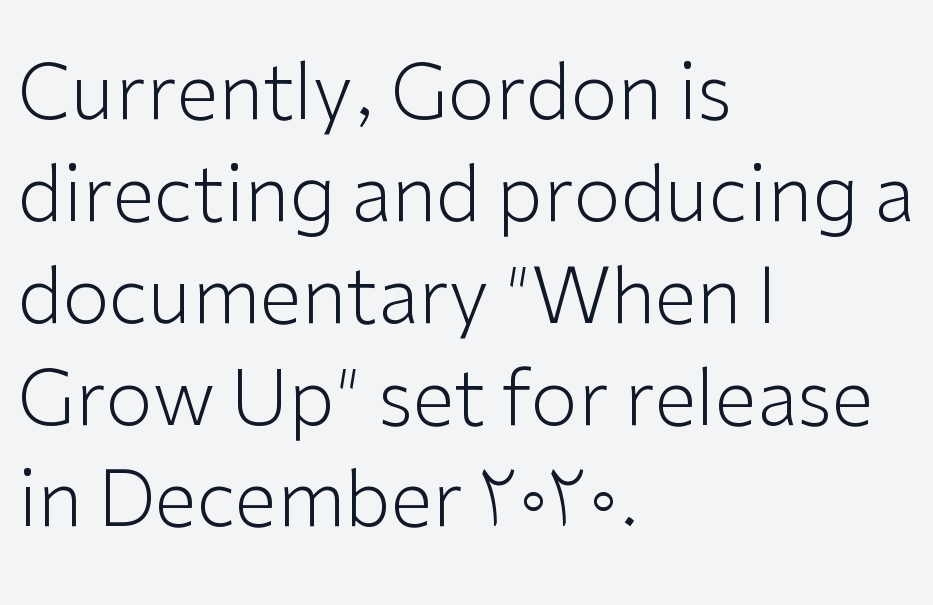
The image shows 76 px light sans-serif type, upright; set left-aligned, normal line spacing (1.34x), normal letter spacing, not underlined; low stroke contrast and a medium x-height.
